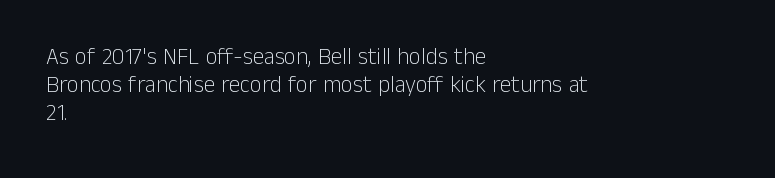
The image shows 23 px text type, upright; set left-aligned, line spacing 1.22x, normal letter spacing, not underlined.
